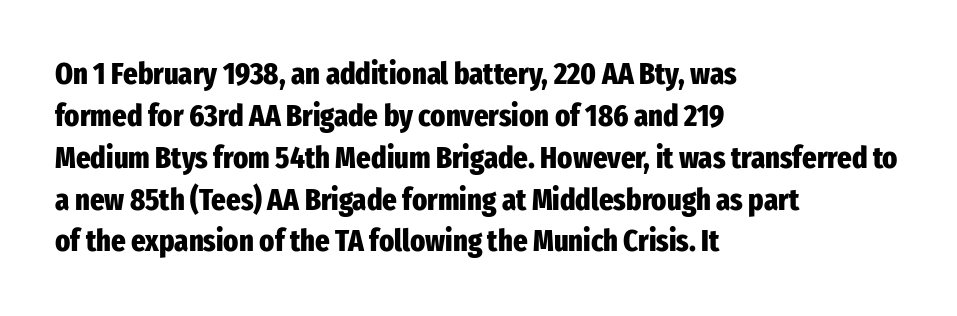
{"serif": "no", "italic": "no", "bold": "yes", "weight": "heavy", "width": "condensed", "stroke_contrast": "low", "x_height": "medium", "monospaced": "no", "underline": "no", "align": "left", "line_spacing": "normal", "line_spacing_ratio": 1.35, "letter_spacing": "normal", "letter_spacing_em": 0.0, "glyph_px": 31}
